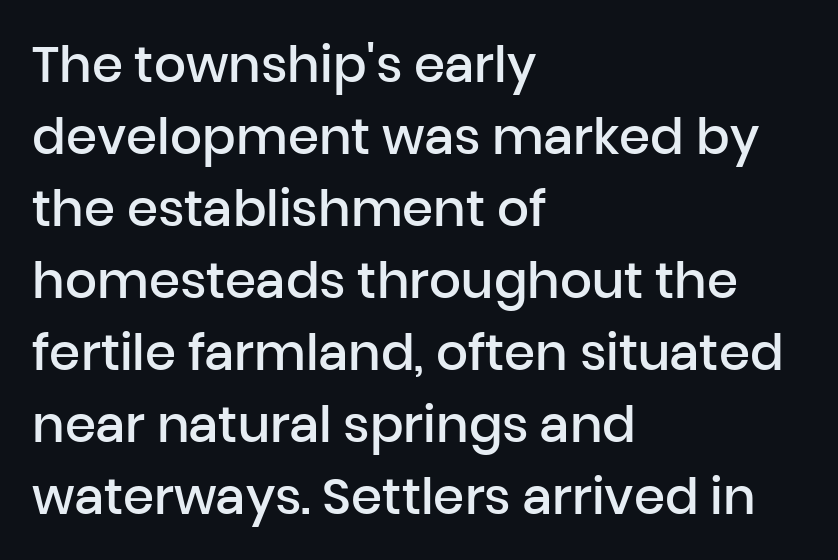
The image shows 50 px semibold sans-serif type, upright; set left-aligned, normal line spacing (1.44x), normal letter spacing, not underlined; low stroke contrast and a medium x-height.
